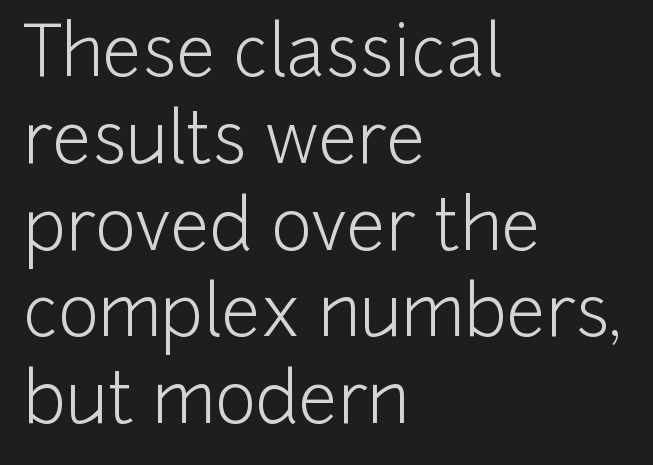
The image shows 70 px light sans-serif type, upright; set left-aligned, line spacing 1.24x, normal letter spacing, not underlined; low stroke contrast and a medium x-height.
